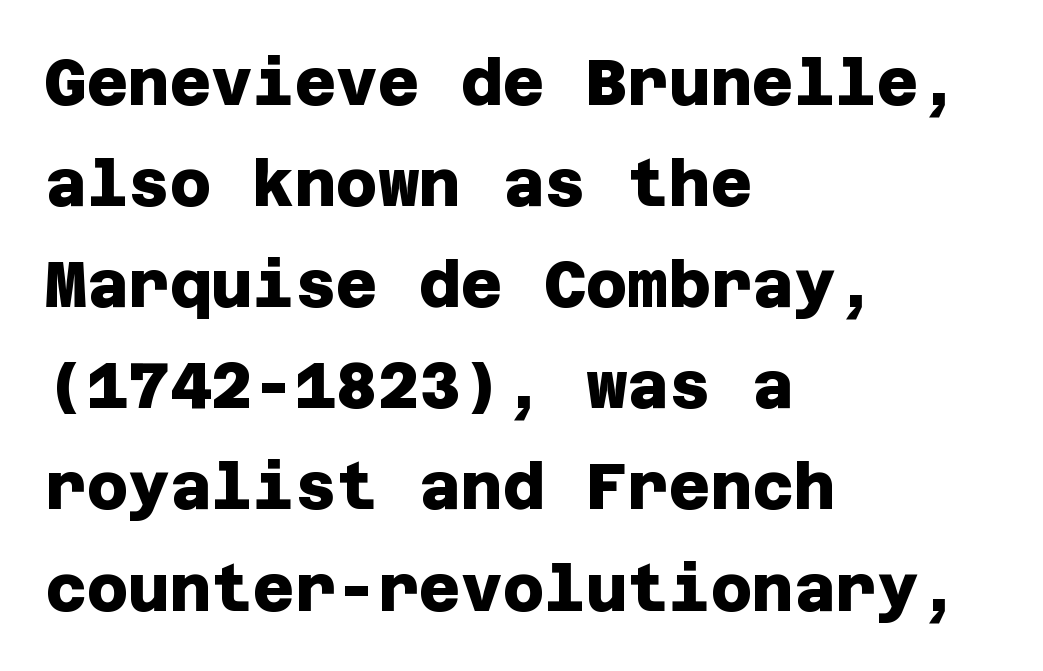
The image shows 64 px heavy sans-serif type; set left-aligned, normal line spacing (1.58x), normal letter spacing, not underlined; low stroke contrast and a large x-height.
